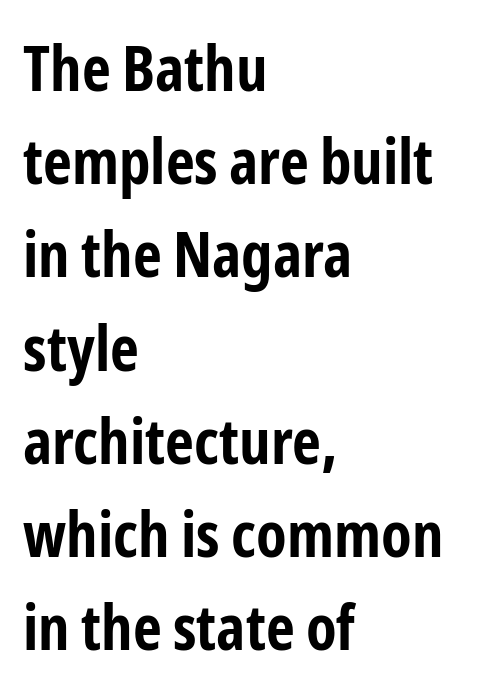
Q: Is the text bold? A: Yes.
Q: Is the text italic (slanted)? A: No, it is upright.
Q: Is the typeface a serif or a sans-serif typeface? A: Sans-serif.
Q: Is the text underlined? A: No.
Q: How is the paragraph aligned? A: Left-aligned.
Q: Is the spacing between letters normal or unusually wide? A: Normal.
Q: Is the spacing between lines tight, normal or loose? A: Normal.
Q: Width (condensed, normal, or wide)? A: Condensed.
Q: Stroke contrast? A: Low.
Q: x-height? A: Medium.
Q: Monospaced? A: No.
